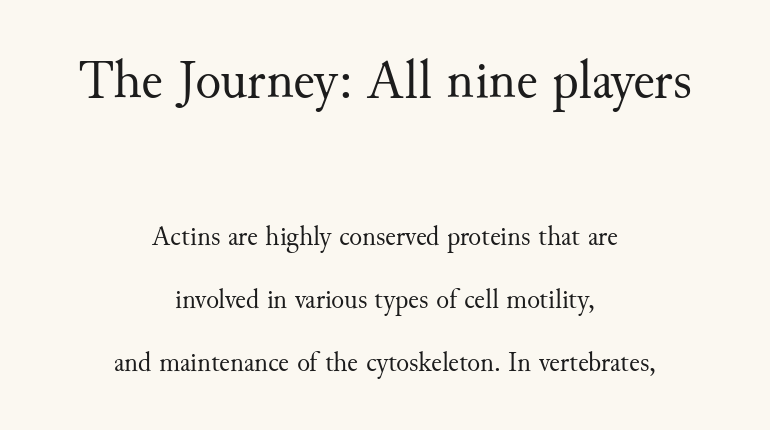
{"serif": "yes", "italic": "no", "bold": "no", "weight": "regular", "width": "normal", "stroke_contrast": "medium", "x_height": "small", "monospaced": "no", "underline": "no", "align": "center", "line_spacing": "loose", "line_spacing_ratio": 2.34, "letter_spacing": "normal", "letter_spacing_em": 0.0, "larger_block": "first", "size_ratio": 2.0, "glyph_px": 54}
